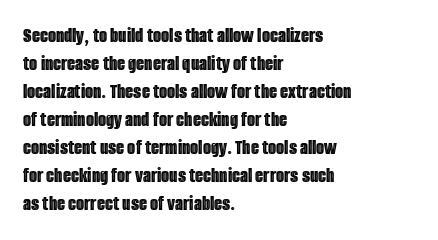
The image shows 21 px text type, upright; set left-aligned, normal line spacing (1.33x), normal letter spacing, not underlined.
